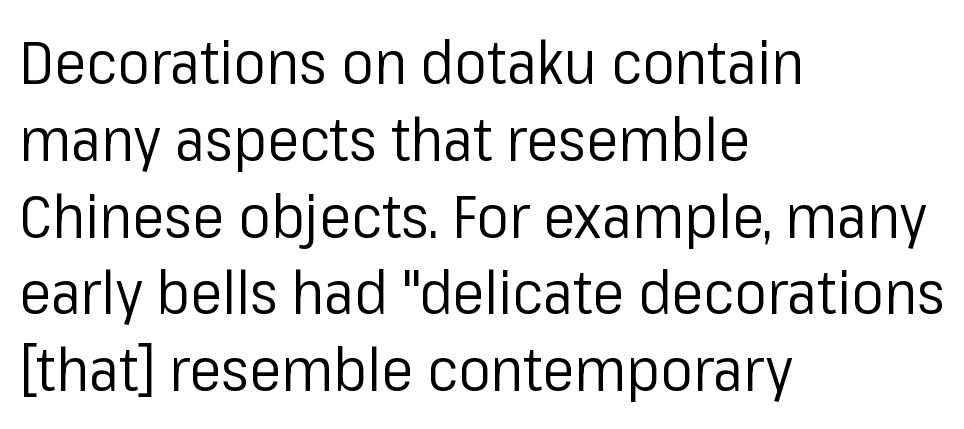
Q: Is the text bold? A: No.
Q: Is the text italic (slanted)? A: No, it is upright.
Q: Is the typeface a serif or a sans-serif typeface? A: Sans-serif.
Q: Is the text underlined? A: No.
Q: How is the paragraph aligned? A: Left-aligned.
Q: Is the spacing between letters normal or unusually wide? A: Normal.
Q: Is the spacing between lines tight, normal or loose? A: Normal.
Q: Width (condensed, normal, or wide)? A: Normal.
Q: Stroke contrast? A: Low.
Q: x-height? A: Medium.
Q: Monospaced? A: No.
